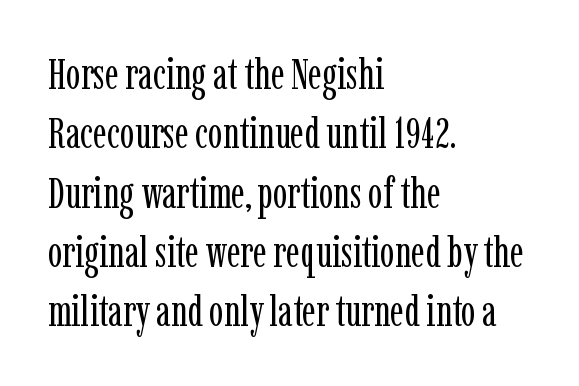
{"serif": "yes", "italic": "no", "bold": "no", "weight": "regular", "width": "condensed", "stroke_contrast": "low", "x_height": "medium", "monospaced": "no", "underline": "no", "align": "left", "line_spacing": "normal", "line_spacing_ratio": 1.38, "letter_spacing": "normal", "letter_spacing_em": 0.0, "glyph_px": 43}
